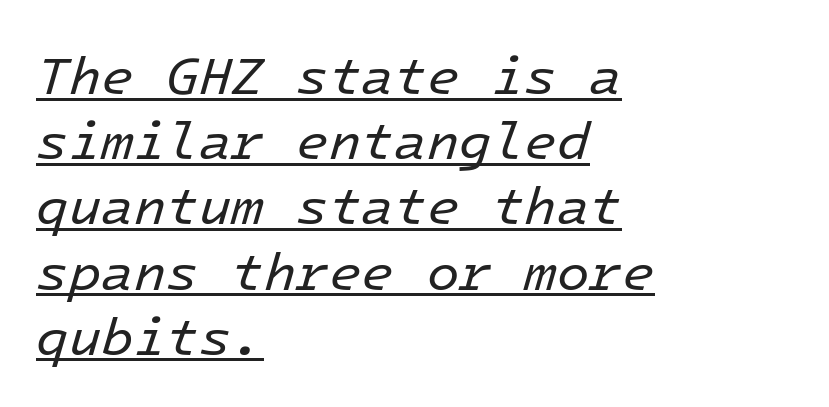
Q: Is the text bold? A: No.
Q: Is the text italic (slanted)? A: Yes, it leans right by about 16 degrees.
Q: Is the text underlined? A: Yes.
Q: How is the paragraph aligned? A: Left-aligned.
Q: Is the spacing between letters normal or unusually wide? A: Normal.
Q: Width (condensed, normal, or wide)? A: Normal.
Q: Stroke contrast? A: Low.
Q: x-height? A: Medium.
Q: Monospaced? A: Yes.
